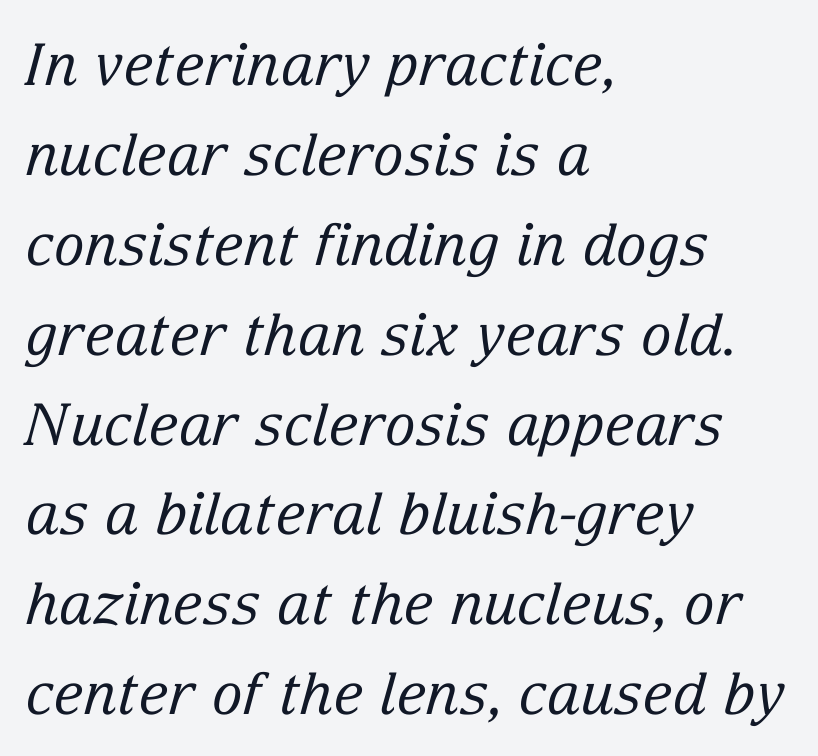
{"serif": "yes", "italic": "yes", "lean": "right", "slant_degrees": 15, "bold": "no", "weight": "regular", "width": "normal", "stroke_contrast": "low", "x_height": "medium", "monospaced": "no", "underline": "no", "align": "left", "line_spacing": "normal", "line_spacing_ratio": 1.55, "letter_spacing": "normal", "letter_spacing_em": 0.0, "glyph_px": 58}
